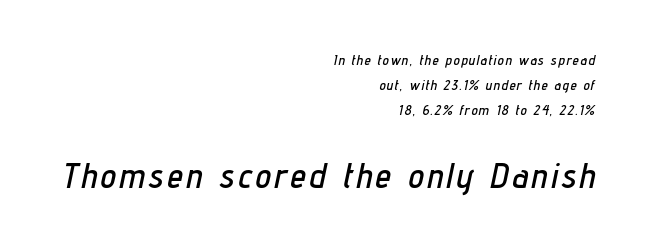
Q: Is the text italic (slanted)? A: Yes, it leans right by about 12 degrees.
Q: Is the text underlined? A: No.
Q: How is the paragraph aligned? A: Right-aligned.
Q: Which block of text is set in a larger size, the first (top) or the second (bottom)? A: The second (bottom) one.
Q: Width (condensed, normal, or wide)? A: Condensed.
Q: Stroke contrast? A: Low.
Q: x-height? A: Medium.
Q: Monospaced? A: No.
